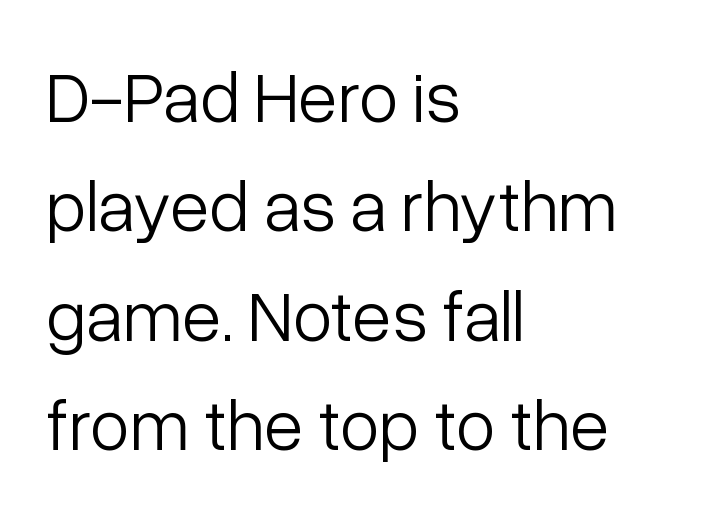
{"serif": "no", "italic": "no", "bold": "no", "weight": "light", "width": "normal", "stroke_contrast": "low", "x_height": "medium", "monospaced": "no", "underline": "no", "align": "left", "line_spacing": "normal", "line_spacing_ratio": 1.52, "letter_spacing": "normal", "letter_spacing_em": 0.0, "glyph_px": 72}
